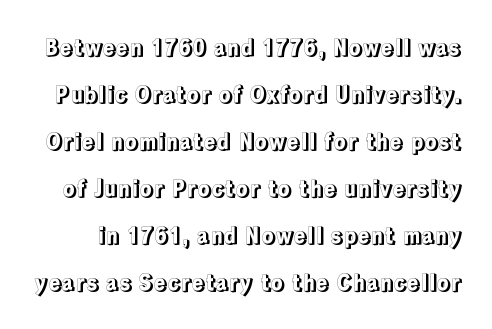
Letter spacing: default. Each row of text sits above clean, open space. The axis of the letterforms is exactly vertical. Whoever set this chose breathing room over compactness in the vertical rhythm.
